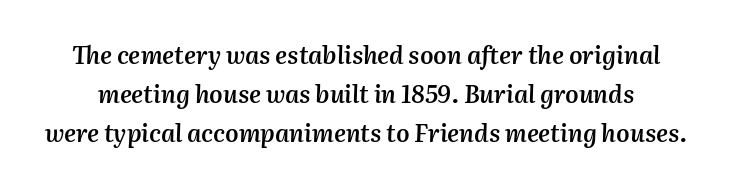
The image shows 24 px text type, italic (leaning right); set normal line spacing (1.63x), normal letter spacing, not underlined.
